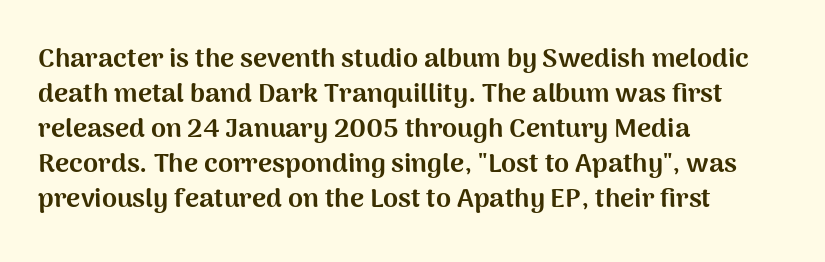
{"italic": "no", "bold": "yes", "underline": "no", "align": "left", "line_spacing": "normal", "line_spacing_ratio": 1.3, "letter_spacing": "normal", "letter_spacing_em": 0.0, "glyph_px": 27}
